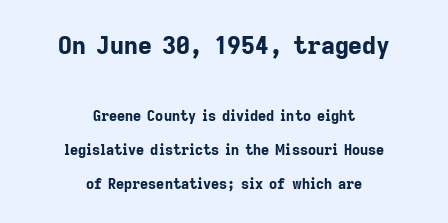
Q: Is the text bold? A: Yes.
Q: Is the text italic (slanted)? A: No, it is upright.
Q: Is the text underlined? A: No.
Q: How is the paragraph aligned? A: Centered.
Q: Is the spacing between letters normal or unusually wide? A: Normal.
Q: Is the spacing between lines tight, normal or loose? A: Loose.
Q: Which block of text is set in a larger size, the first (top) or the second (bottom)? A: The first (top) one.
